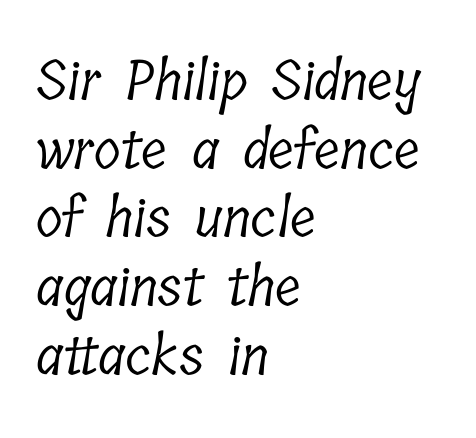
The image shows 55 px light, condensed serif type; set left-aligned, normal line spacing (1.25x), normal letter spacing, not underlined; low stroke contrast and a medium x-height.
